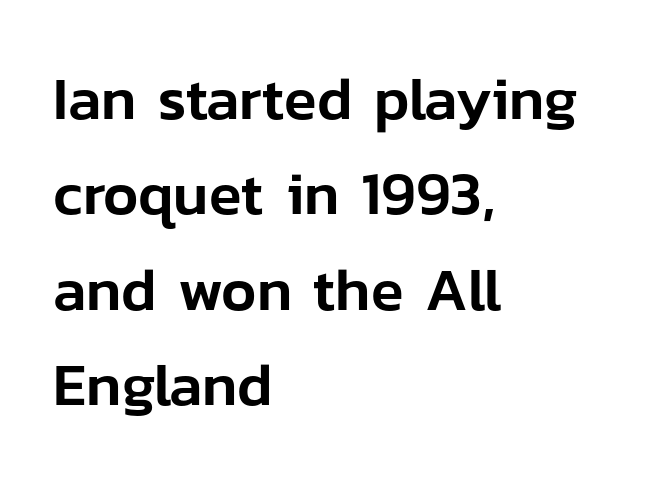
The image shows 60 px sans-serif type, upright; set left-aligned, normal line spacing (1.59x), normal letter spacing, not underlined; low stroke contrast and a medium x-height.
